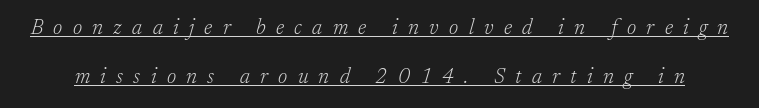
Quick note: underline on. Vertically, the passage feels expansive, rows floating well apart. Does extra space separate the letters? Yes, quite a lot of it. The rendering applies a slant to the glyphs.
